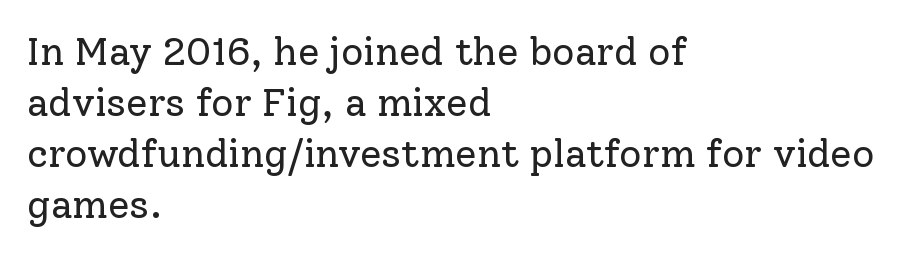
{"serif": "yes", "italic": "no", "bold": "no", "weight": "regular", "width": "normal", "stroke_contrast": "low", "x_height": "medium", "monospaced": "no", "underline": "no", "align": "left", "line_spacing": "normal", "line_spacing_ratio": 1.31, "letter_spacing": "normal", "letter_spacing_em": 0.0, "glyph_px": 39}
